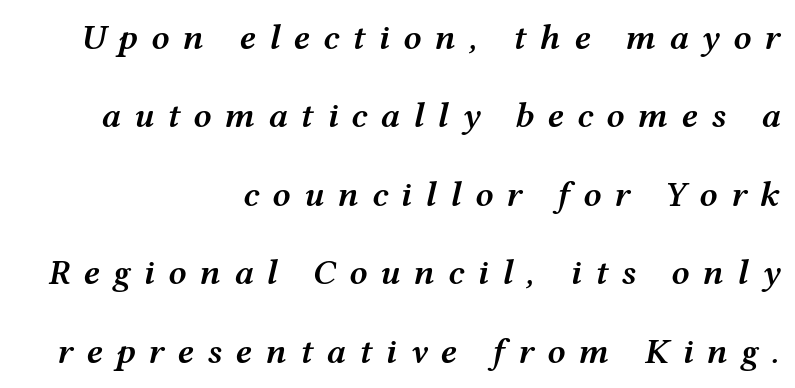
The image shows 36 px semibold, wide type, italic (leaning right); set right-aligned, loose line spacing (2.18x), unusually wide letter spacing (+0.36 em), not underlined; medium stroke contrast and a medium x-height.
